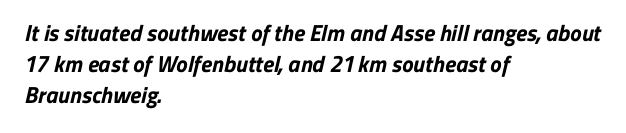
Students, this is bold: see how much ink each stroke carries. Alignment: flush left. Rows of type keep a routine distance in the vertical direction. Lines of text with bare space underneath. The letters sit at their default tracking, neither squeezed nor spread.
